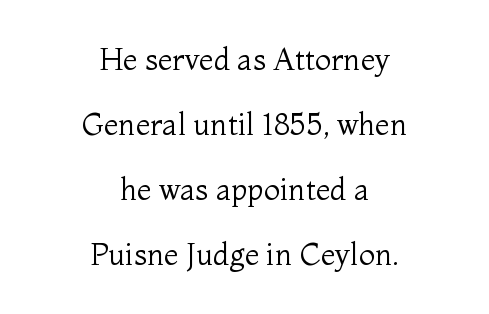
The compositor balanced each line on the midline. Interline gaps are noticeably wide in this sample. Type style note: has serifs. Beneath every word, the page is bare.
